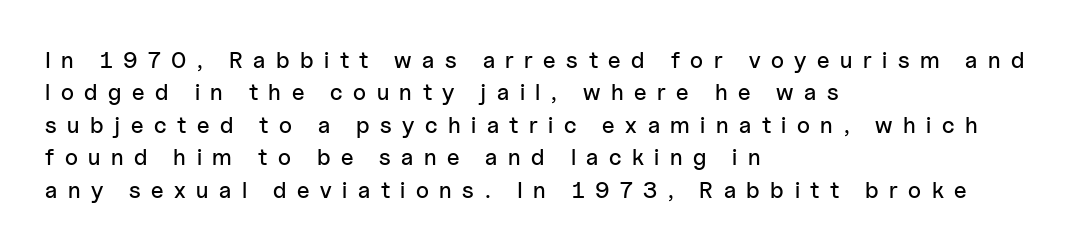
{"italic": "no", "underline": "no", "align": "left", "line_spacing": "normal", "line_spacing_ratio": 1.41, "letter_spacing": "wide", "letter_spacing_em": 0.46, "glyph_px": 23}
